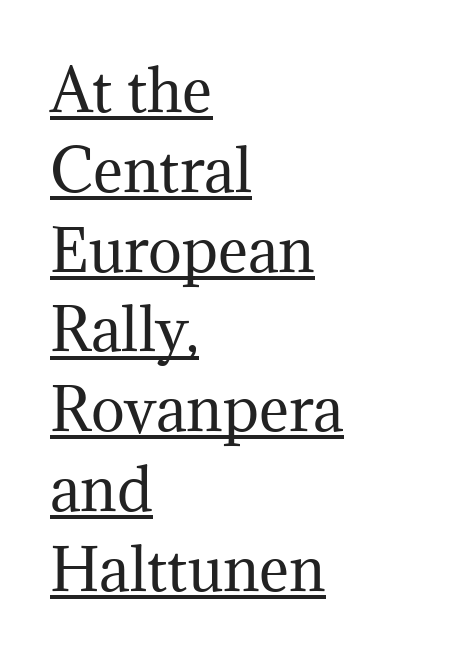
Leftover space on each line is placed entirely after the last word. The type is set solid horizontally, with unmodified tracking. The glyphs are accompanied by a horizontal stroke just below them. Check where the strokes stop: tiny serifs finish them off.
